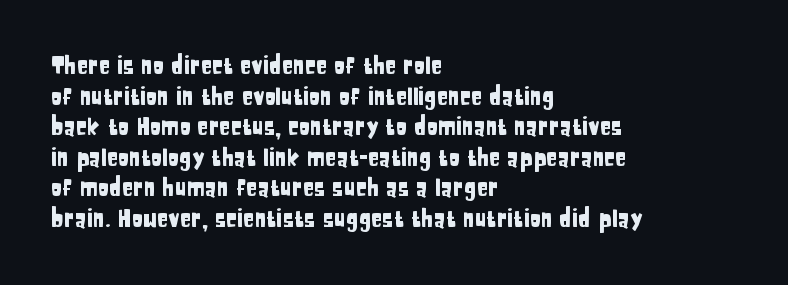
{"italic": "no", "underline": "no", "align": "left", "line_spacing": "normal", "line_spacing_ratio": 1.33, "letter_spacing": "normal", "letter_spacing_em": 0.0, "glyph_px": 23}
